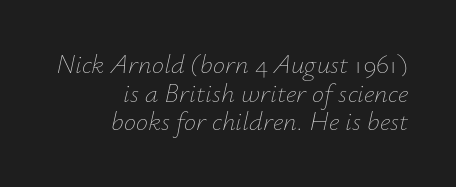
The image shows 27 px text type, italic (leaning right); set right-aligned, tight line spacing (1.06x), normal letter spacing, not underlined.
